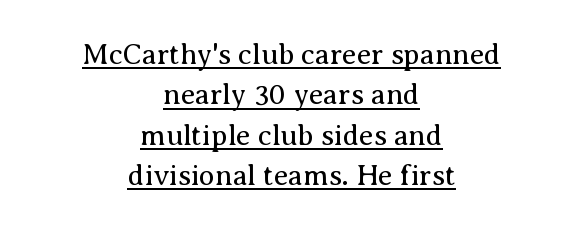
{"serif": "yes", "italic": "no", "bold": "no", "weight": "regular", "width": "normal", "stroke_contrast": "medium", "x_height": "medium", "monospaced": "no", "underline": "yes", "align": "center", "line_spacing": "normal", "line_spacing_ratio": 1.39, "letter_spacing": "normal", "letter_spacing_em": 0.0, "glyph_px": 29}
